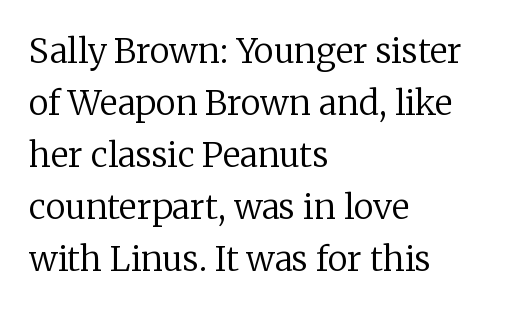
The rows are spaced the way most documents space them. This sample uses plain, unmodified letter spacing. Plain, unruled lines of type. Does the copy run flush right? No — it runs flush left. These glyphs show unthickened strokes, regular width or finer.
